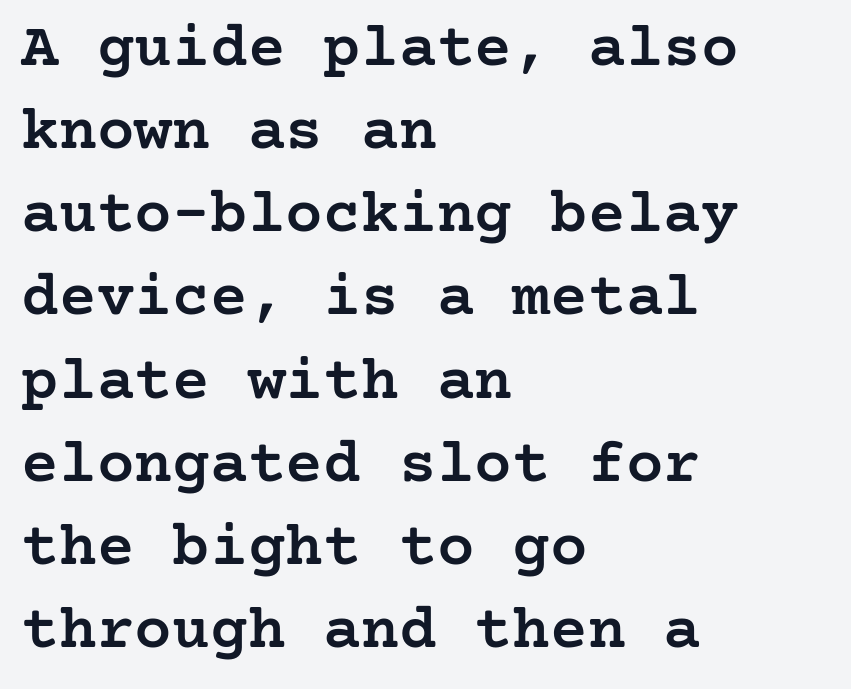
Q: Is the text bold? A: Semi-bold.
Q: Is the text italic (slanted)? A: No, it is upright.
Q: Is the typeface a serif or a sans-serif typeface? A: Serif.
Q: Is the text underlined? A: No.
Q: How is the paragraph aligned? A: Left-aligned.
Q: Is the spacing between letters normal or unusually wide? A: Normal.
Q: Is the spacing between lines tight, normal or loose? A: Normal.
Q: Width (condensed, normal, or wide)? A: Normal.
Q: Stroke contrast? A: Low.
Q: x-height? A: Medium.
